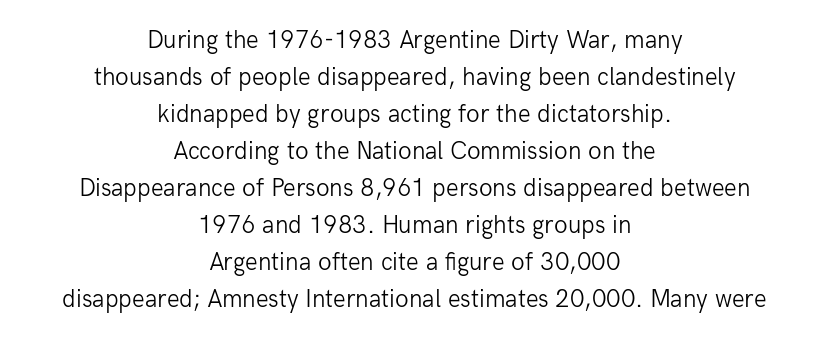
Q: Is the text bold? A: No.
Q: Is the text italic (slanted)? A: No, it is upright.
Q: Is the text underlined? A: No.
Q: How is the paragraph aligned? A: Centered.
Q: Is the spacing between letters normal or unusually wide? A: Normal.
Q: Is the spacing between lines tight, normal or loose? A: Normal.
